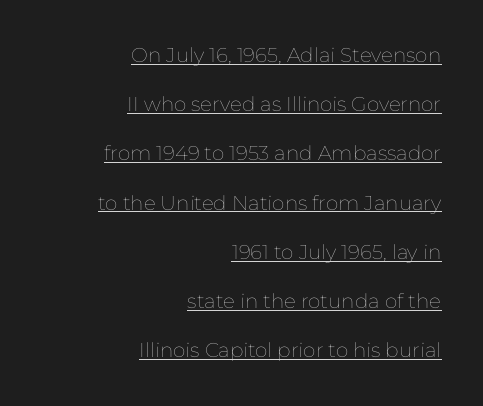
Q: Is the text bold? A: No.
Q: Is the text italic (slanted)? A: No, it is upright.
Q: Is the text underlined? A: Yes.
Q: How is the paragraph aligned? A: Right-aligned.
Q: Is the spacing between letters normal or unusually wide? A: Normal.
Q: Is the spacing between lines tight, normal or loose? A: Loose.
